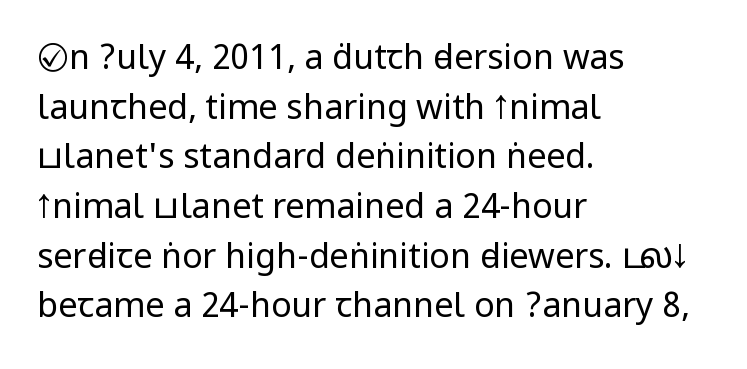
{"serif": "no", "italic": "no", "bold": "no", "weight": "regular", "width": "condensed", "stroke_contrast": "low", "underline": "no", "align": "left", "line_spacing": "normal", "line_spacing_ratio": 1.46, "letter_spacing": "normal", "letter_spacing_em": 0.0, "glyph_px": 34}
